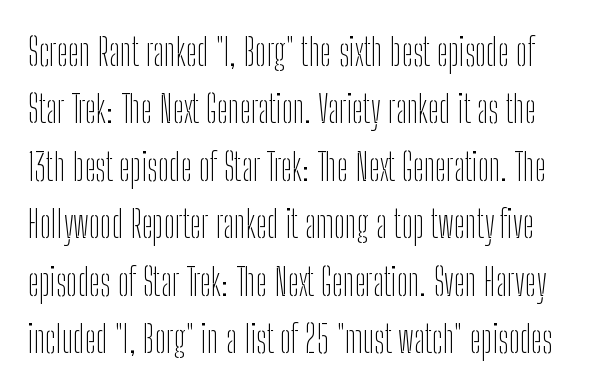
The image shows 38 px thin, condensed sans-serif type, upright; set normal line spacing (1.51x), normal letter spacing, not underlined; low stroke contrast and a medium x-height.
